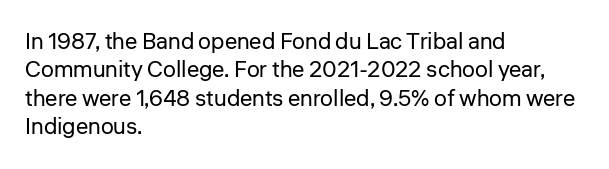
Q: Is the text bold? A: No.
Q: Is the text italic (slanted)? A: No, it is upright.
Q: Is the text underlined? A: No.
Q: How is the paragraph aligned? A: Left-aligned.
Q: Is the spacing between letters normal or unusually wide? A: Normal.
